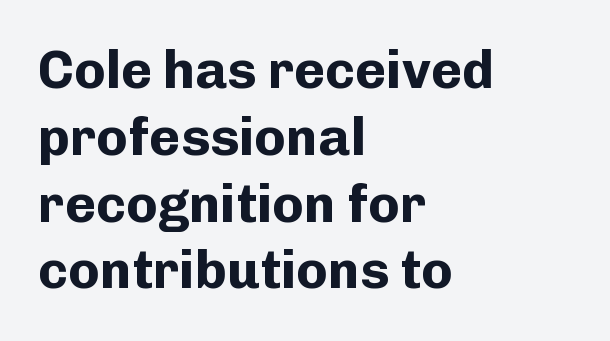
{"serif": "no", "italic": "no", "bold": "yes", "weight": "bold", "width": "normal", "stroke_contrast": "low", "x_height": "medium", "monospaced": "no", "underline": "no", "align": "left", "line_spacing": "normal", "line_spacing_ratio": 1.26, "letter_spacing": "normal", "letter_spacing_em": 0.0, "glyph_px": 53}
